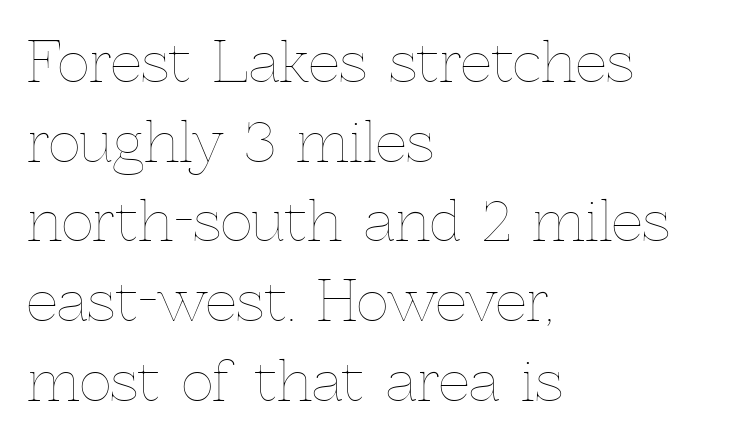
{"italic": "no", "bold": "no", "weight": "thin", "width": "normal", "x_height": "medium", "monospaced": "no", "underline": "no", "align": "left", "line_spacing": "normal", "line_spacing_ratio": 1.45, "letter_spacing": "normal", "letter_spacing_em": 0.0, "glyph_px": 55}
